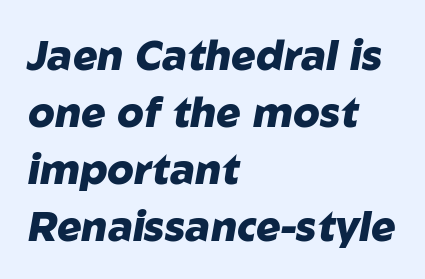
{"italic": "yes", "lean": "right", "slant_degrees": 10, "bold": "yes", "weight": "heavy", "width": "normal", "stroke_contrast": "low", "x_height": "medium", "monospaced": "no", "underline": "no", "align": "left", "line_spacing": "normal", "line_spacing_ratio": 1.39, "letter_spacing": "normal", "letter_spacing_em": 0.0, "glyph_px": 41}
